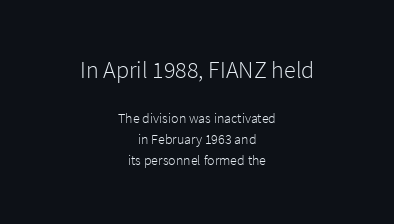
{"italic": "no", "bold": "no", "underline": "no", "align": "center", "line_spacing": "normal", "line_spacing_ratio": 1.5, "letter_spacing": "normal", "letter_spacing_em": 0.0, "larger_block": "first", "size_ratio": 1.71, "glyph_px": 24}
